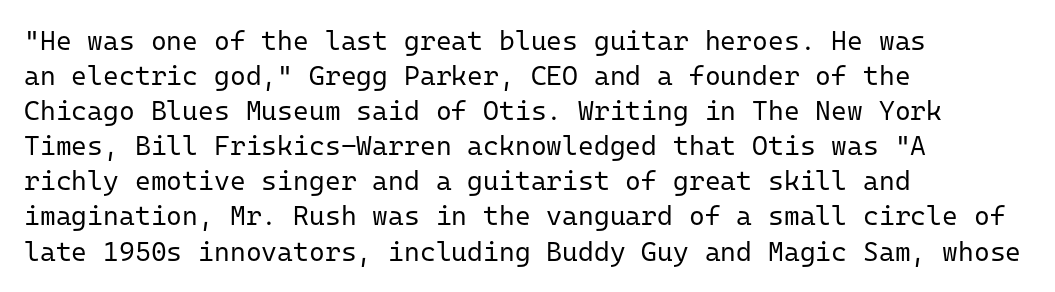
The image shows 27 px text type, upright; set left-aligned, normal line spacing (1.3x), normal letter spacing, not underlined.
